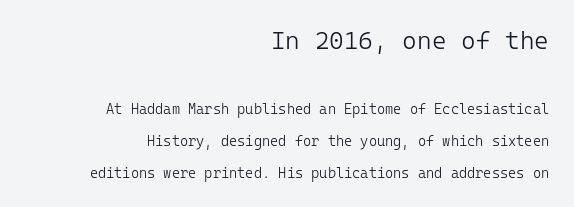
The image shows 25 px text type, upright; set right-aligned, loose line spacing (2.26x), normal letter spacing, not underlined; the first (top) block is 1.79x larger.
